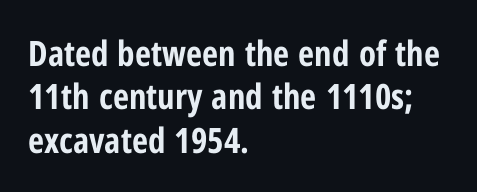
This sample uses a sans-serif face. Tall strokes in this sample are plumb rather than angled. Spacing verdict: proportional, widths tailored to each character. A full-strength bold gives these letters their thick strokes. The letterforms sit shoulder to shoulder at normal distance. All the whitespace from short lines collects on the right.
